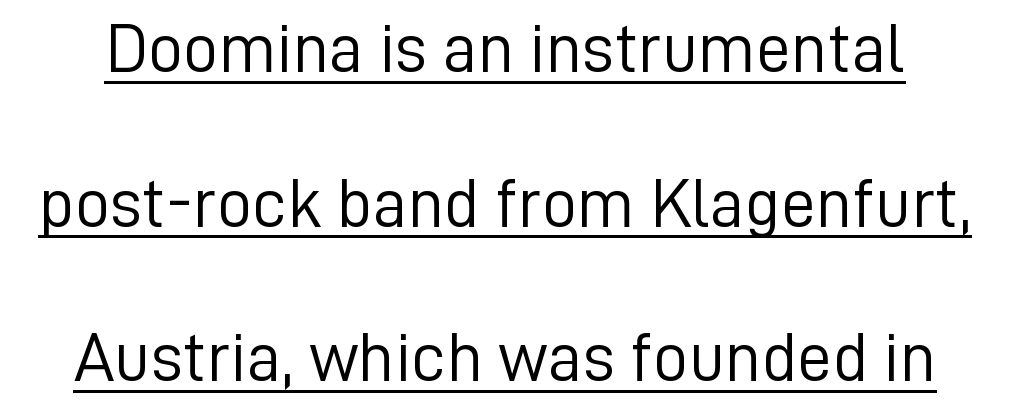
Q: Is the text bold? A: No.
Q: Is the text italic (slanted)? A: No, it is upright.
Q: Is the typeface a serif or a sans-serif typeface? A: Sans-serif.
Q: Is the text underlined? A: Yes.
Q: Is the spacing between letters normal or unusually wide? A: Normal.
Q: Is the spacing between lines tight, normal or loose? A: Loose.
Q: Width (condensed, normal, or wide)? A: Normal.
Q: Stroke contrast? A: Low.
Q: x-height? A: Medium.
Q: Monospaced? A: No.
